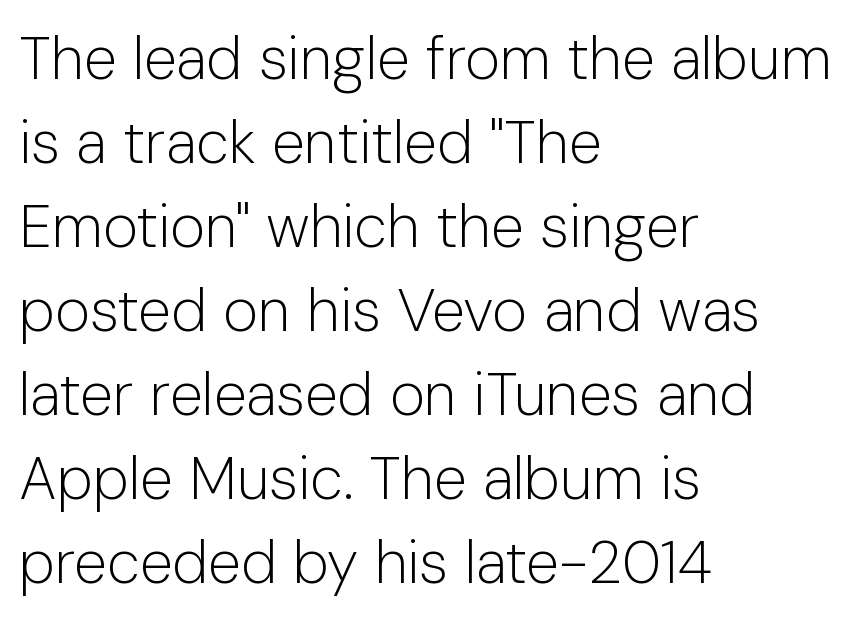
The typeface has the unassuming heft of standard copy or less. Students, note that the glyphs here touch the page at normal intervals. The glyphs are unaccompanied by any horizontal stroke below them. Nothing sits at the stroke ends, so this counts as sans-serif.
